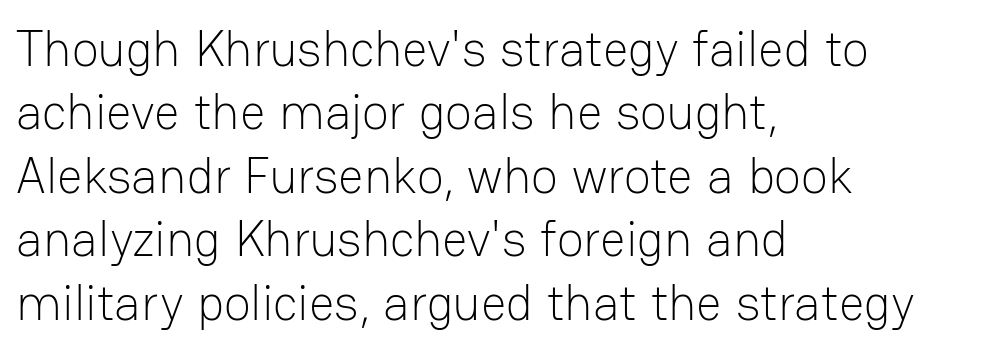
{"serif": "no", "italic": "no", "bold": "no", "weight": "light", "width": "normal", "stroke_contrast": "low", "x_height": "medium", "monospaced": "no", "underline": "no", "align": "left", "line_spacing": "normal", "line_spacing_ratio": 1.27, "letter_spacing": "normal", "letter_spacing_em": 0.0, "glyph_px": 50}
